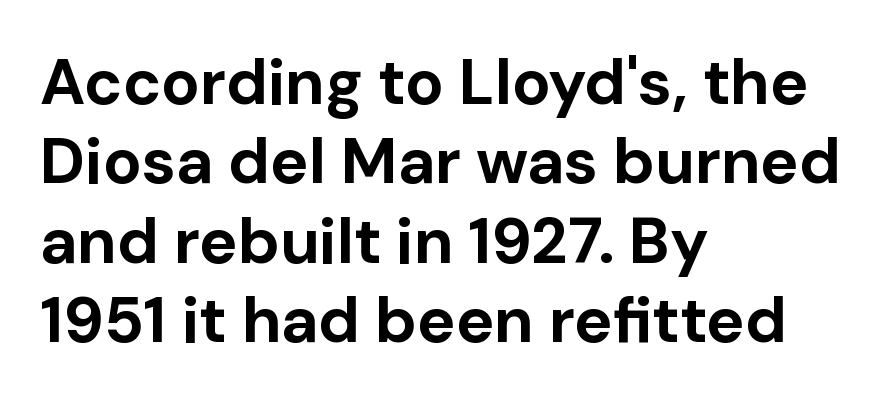
Q: Is the text bold? A: Yes.
Q: Is the text italic (slanted)? A: No, it is upright.
Q: Is the typeface a serif or a sans-serif typeface? A: Sans-serif.
Q: Is the text underlined? A: No.
Q: How is the paragraph aligned? A: Left-aligned.
Q: Is the spacing between letters normal or unusually wide? A: Normal.
Q: Width (condensed, normal, or wide)? A: Normal.
Q: Stroke contrast? A: Low.
Q: x-height? A: Medium.
Q: Monospaced? A: No.
